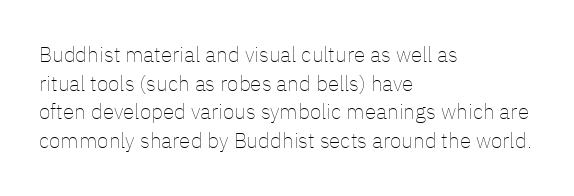
Q: Is the text bold? A: No.
Q: Is the text italic (slanted)? A: No, it is upright.
Q: Is the text underlined? A: No.
Q: How is the paragraph aligned? A: Left-aligned.
Q: Is the spacing between letters normal or unusually wide? A: Normal.
Q: Is the spacing between lines tight, normal or loose? A: Normal.
